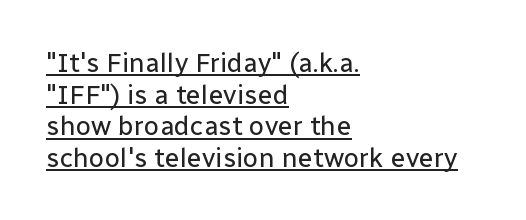
Layout note: lines flush left. These lines were composed using upright roman letters. In terms of letterspacing, this is plain default setting. Stems here are at most as thick as an everyday book face.
